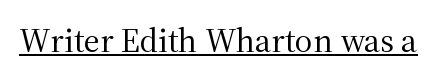
{"serif": "yes", "italic": "no", "bold": "no", "weight": "regular", "width": "normal", "stroke_contrast": "medium", "x_height": "medium", "monospaced": "no", "underline": "yes", "letter_spacing": "normal", "letter_spacing_em": 0.0, "glyph_px": 34}
